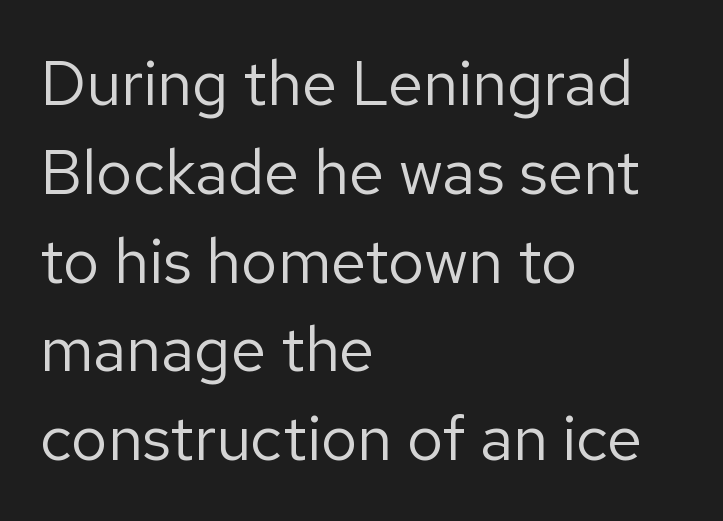
This is roman type, the default non-slanted kind. The passage shown stacks its lines at a standard gap. A typesetter would call this proportional, since set widths differ per character. The passage shown is typeset with a sans-serif family. Spacing between characters is what you'd get straight out of the box. Honestly, there is no underline to notice here at all.
